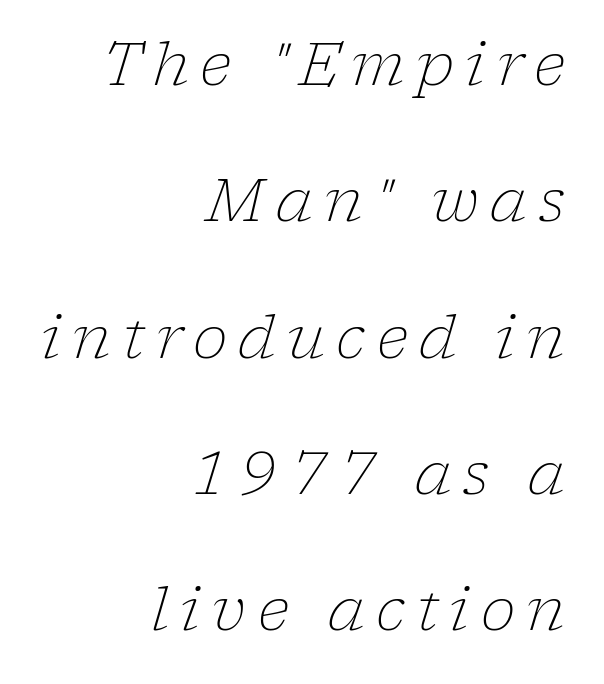
{"serif": "yes", "italic": "yes", "lean": "right", "slant_degrees": 17, "bold": "no", "weight": "light", "width": "normal", "stroke_contrast": "low", "x_height": "medium", "monospaced": "no", "underline": "no", "align": "right", "line_spacing": "loose", "line_spacing_ratio": 2.31, "glyph_px": 59}
